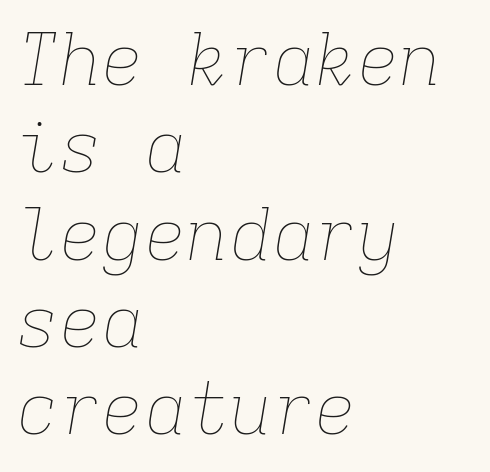
Alignment: flush left. The letters are slanted; this is an italic face. Spacing verdict: monospaced, one width for all characters. These lines keep a tight, regular rhythm from letter to letter.
